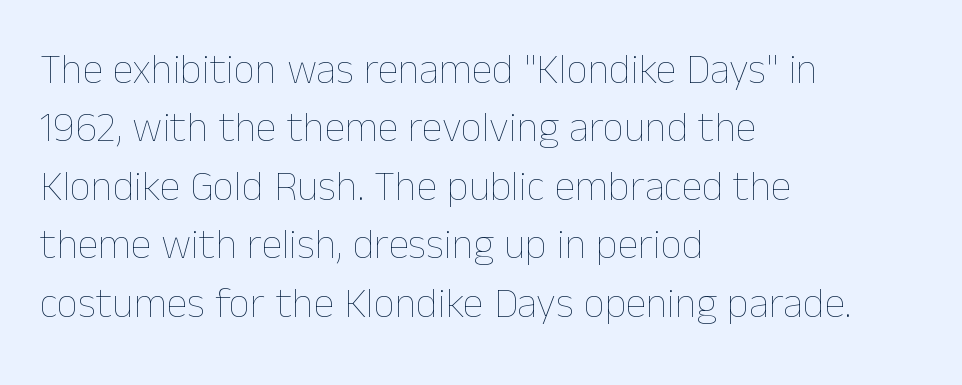
The image shows 42 px thin type, upright; set left-aligned, normal line spacing (1.39x), normal letter spacing, not underlined; low stroke contrast and a medium x-height.
